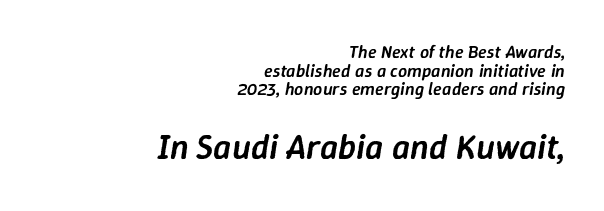
{"italic": "yes", "lean": "right", "slant_degrees": 9, "bold": "semi", "weight": "semibold", "width": "normal", "stroke_contrast": "low", "x_height": "medium", "monospaced": "no", "underline": "no", "align": "right", "line_spacing": "tight", "line_spacing_ratio": 1.04, "letter_spacing": "normal", "letter_spacing_em": 0.0, "larger_block": "second", "size_ratio": 1.94, "glyph_px": 35}
